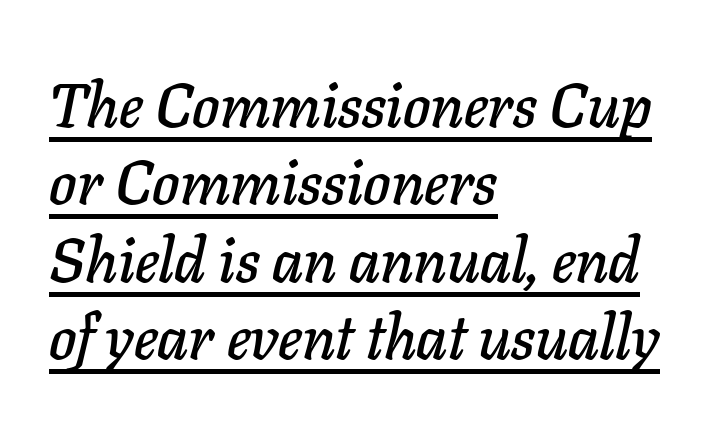
Q: Is the text italic (slanted)? A: Yes, it leans right by about 11 degrees.
Q: Is the text underlined? A: Yes.
Q: How is the paragraph aligned? A: Left-aligned.
Q: Is the spacing between letters normal or unusually wide? A: Normal.
Q: Is the spacing between lines tight, normal or loose? A: Normal.
Q: Width (condensed, normal, or wide)? A: Normal.
Q: Stroke contrast? A: Low.
Q: x-height? A: Medium.
Q: Monospaced? A: No.
